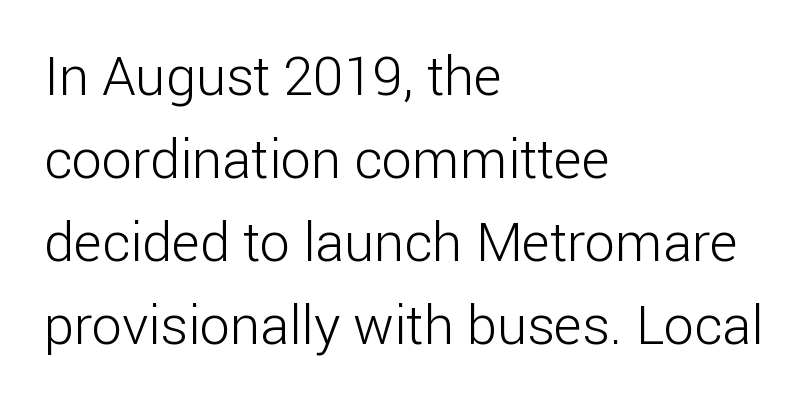
{"serif": "no", "italic": "no", "bold": "no", "weight": "light", "width": "normal", "stroke_contrast": "low", "x_height": "medium", "monospaced": "no", "underline": "no", "align": "left", "line_spacing": "normal", "line_spacing_ratio": 1.54, "letter_spacing": "normal", "letter_spacing_em": 0.0, "glyph_px": 54}
